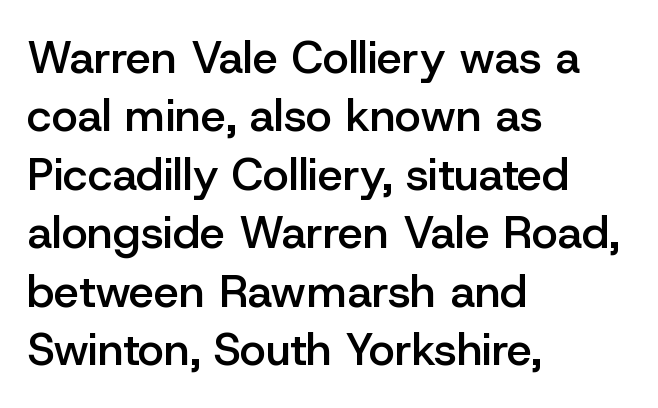
{"serif": "no", "italic": "no", "bold": "semi", "weight": "semibold", "width": "normal", "stroke_contrast": "low", "x_height": "medium", "monospaced": "no", "underline": "no", "align": "left", "line_spacing": "normal", "line_spacing_ratio": 1.3, "letter_spacing": "normal", "letter_spacing_em": 0.0, "glyph_px": 45}
